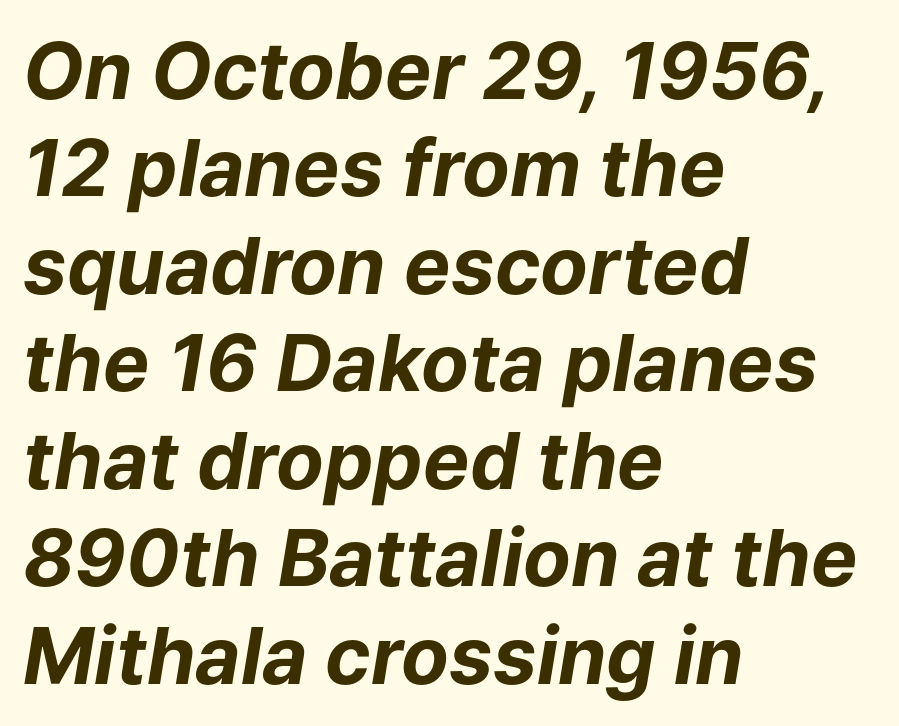
The lines in this sample share a left origin and differ only in where they stop. Words float on clear page, feet unadorned. I'd describe the lettering as bold — thick and assertive. The passage shown is typed in a proportional face where columns would drift. If you measured baseline to baseline, you'd find a middling distance. How are the letters spaced? Ordinarily, with no added tracking.
